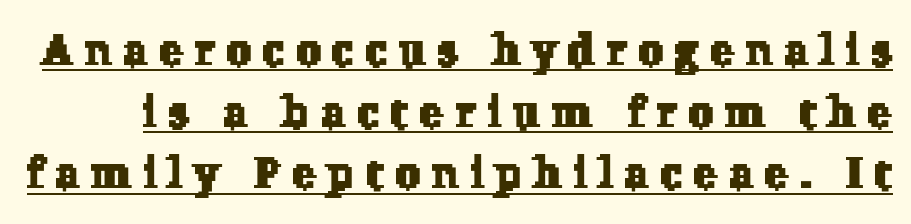
{"serif": "yes", "width": "normal", "stroke_contrast": "low", "x_height": "medium", "monospaced": "no", "underline": "yes", "line_spacing": "normal", "line_spacing_ratio": 1.4, "letter_spacing": "wide", "letter_spacing_em": 0.27, "glyph_px": 44}
